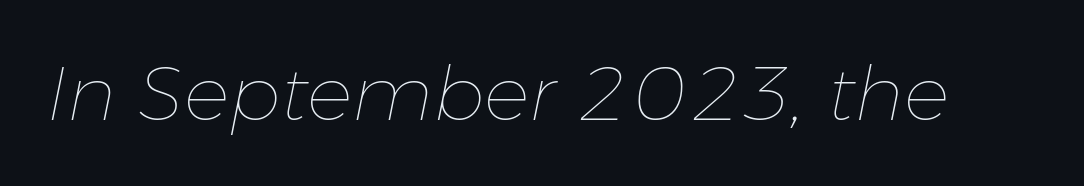
{"italic": "yes", "lean": "right", "slant_degrees": 11, "bold": "no", "weight": "thin", "width": "normal", "stroke_contrast": "low", "x_height": "medium", "monospaced": "no", "underline": "no", "letter_spacing": "normal", "letter_spacing_em": 0.0, "glyph_px": 76}
